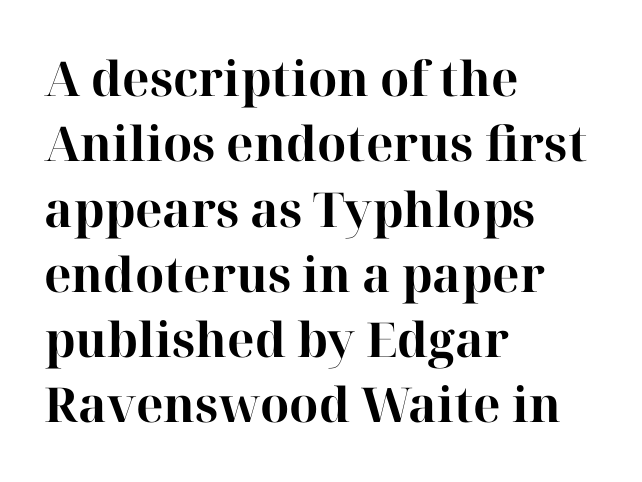
The image shows 48 px bold serif type, upright; set left-aligned, normal line spacing (1.36x), normal letter spacing, not underlined; high stroke contrast and a medium x-height.
